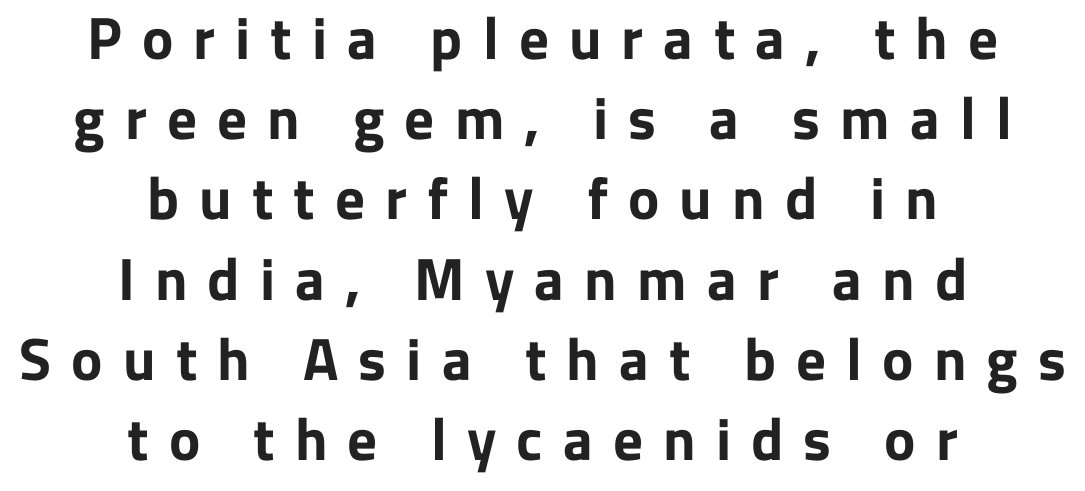
The passage shown has open, widely tracked lettering throughout. The strokes are fattened all the way to bold. Each letter keeps its own natural width here, so spacing adapts to shape. Designer's note — italics off, roman on. The paragraph has two soft edges and a firm central axis.
